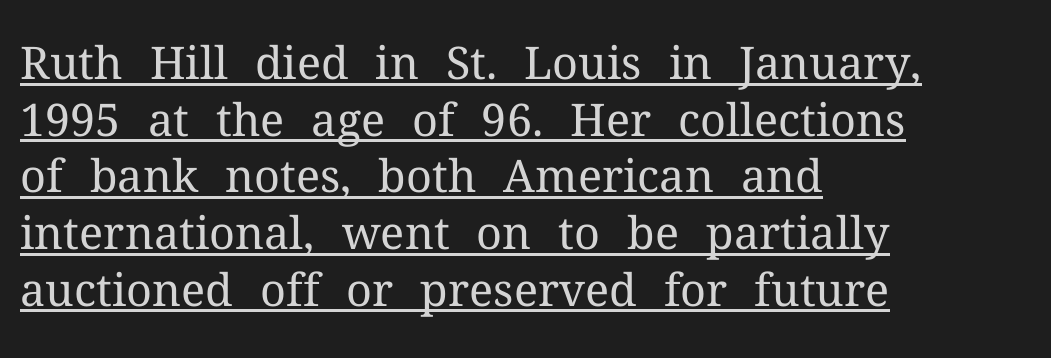
{"serif": "yes", "italic": "no", "bold": "no", "weight": "regular", "width": "normal", "stroke_contrast": "medium", "x_height": "medium", "monospaced": "no", "underline": "yes", "align": "left", "line_spacing": "normal", "line_spacing_ratio": 1.26, "letter_spacing": "normal", "letter_spacing_em": 0.0, "glyph_px": 45}
